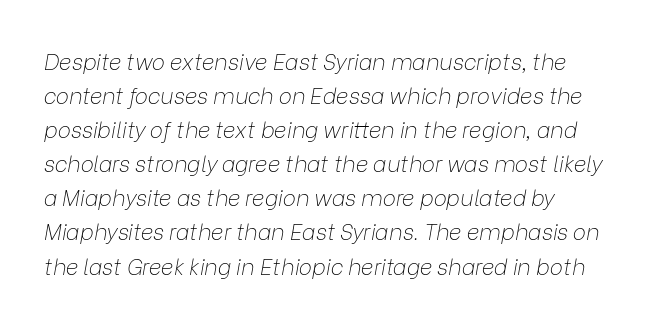
{"italic": "yes", "lean": "right", "slant_degrees": 9, "bold": "no", "underline": "no", "align": "left", "line_spacing": "normal", "line_spacing_ratio": 1.55, "letter_spacing": "normal", "letter_spacing_em": 0.0, "glyph_px": 22}
